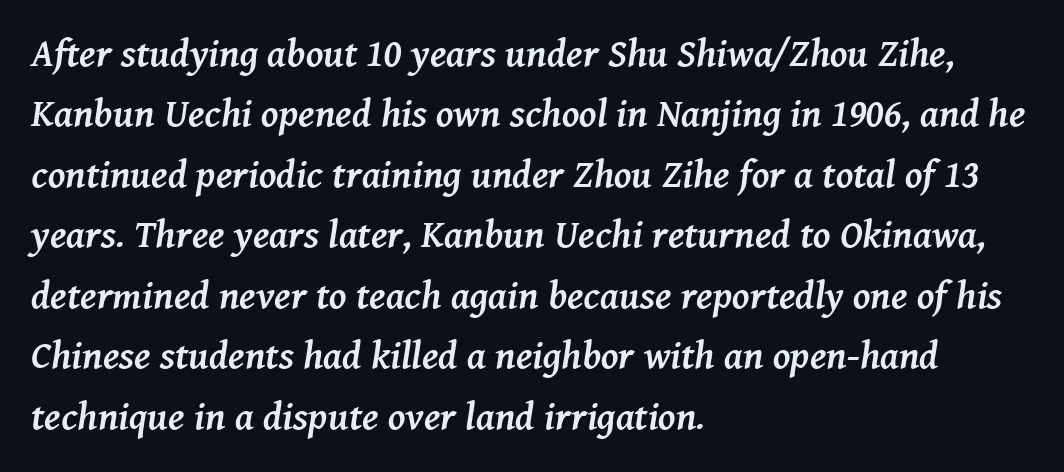
The image shows 39 px semibold serif type, italic (leaning right); set left-aligned, normal line spacing (1.55x), normal letter spacing, not underlined; medium stroke contrast and a medium x-height.
